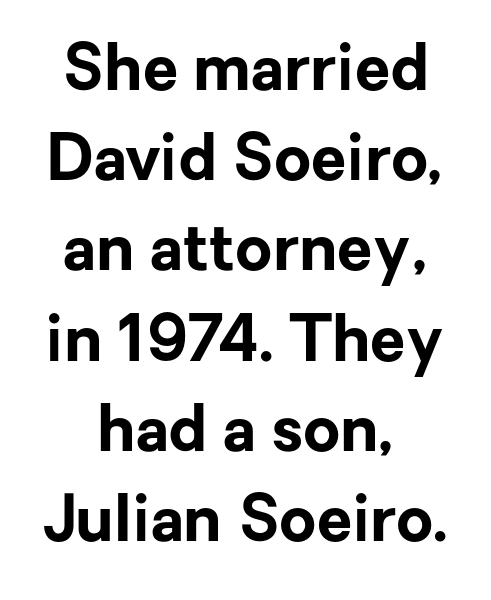
{"serif": "no", "italic": "no", "bold": "yes", "weight": "bold", "width": "normal", "stroke_contrast": "low", "x_height": "medium", "monospaced": "no", "underline": "no", "align": "center", "line_spacing": "normal", "line_spacing_ratio": 1.41, "letter_spacing": "normal", "letter_spacing_em": 0.0, "glyph_px": 64}
